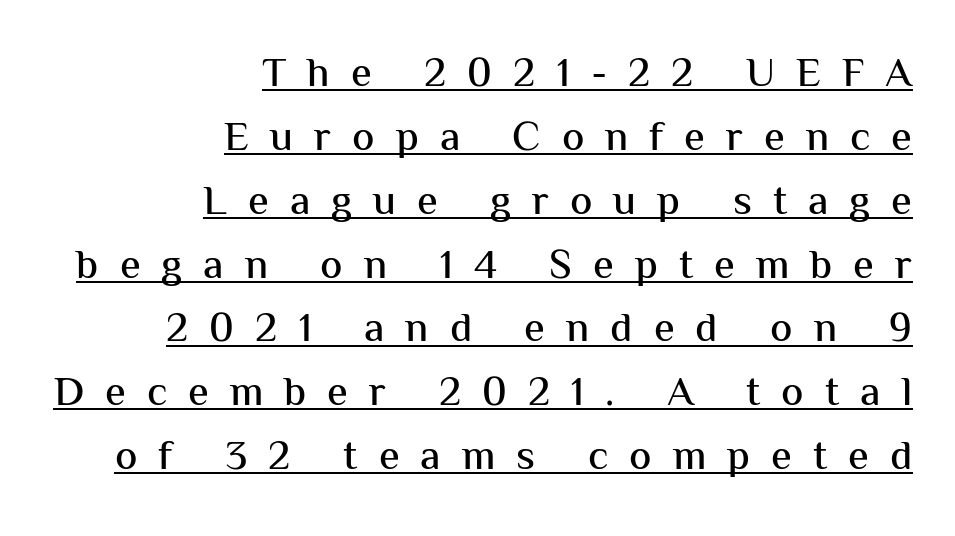
{"serif": "no", "italic": "no", "width": "normal", "stroke_contrast": "medium", "x_height": "medium", "monospaced": "no", "underline": "yes", "align": "right", "line_spacing": "normal", "line_spacing_ratio": 1.52, "letter_spacing": "wide", "letter_spacing_em": 0.5, "glyph_px": 42}
